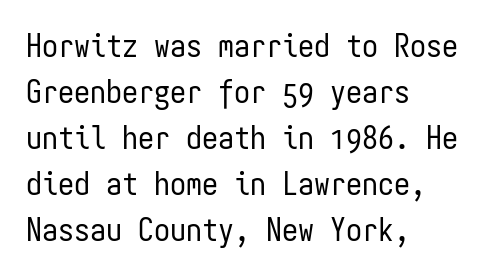
The image shows 32 px regular-weight, condensed sans-serif type, upright, monospaced; set left-aligned, normal line spacing (1.44x), normal letter spacing, not underlined; low stroke contrast and a medium x-height.
